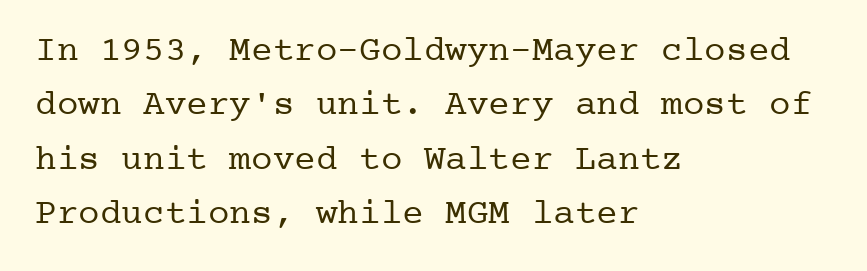
Q: Is the text bold? A: No.
Q: Is the text italic (slanted)? A: No, it is upright.
Q: Is the typeface a serif or a sans-serif typeface? A: Serif.
Q: Is the text underlined? A: No.
Q: How is the paragraph aligned? A: Left-aligned.
Q: Is the spacing between letters normal or unusually wide? A: Normal.
Q: Is the spacing between lines tight, normal or loose? A: Normal.
Q: Width (condensed, normal, or wide)? A: Normal.
Q: Stroke contrast? A: Low.
Q: x-height? A: Medium.
